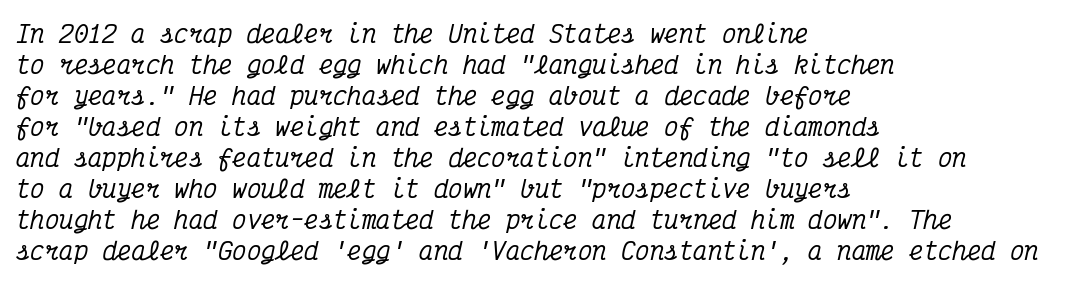
Q: Is the text italic (slanted)? A: Yes, it leans right by about 12 degrees.
Q: Is the text underlined? A: No.
Q: How is the paragraph aligned? A: Left-aligned.
Q: Is the spacing between letters normal or unusually wide? A: Normal.
Q: Is the spacing between lines tight, normal or loose? A: Normal.
